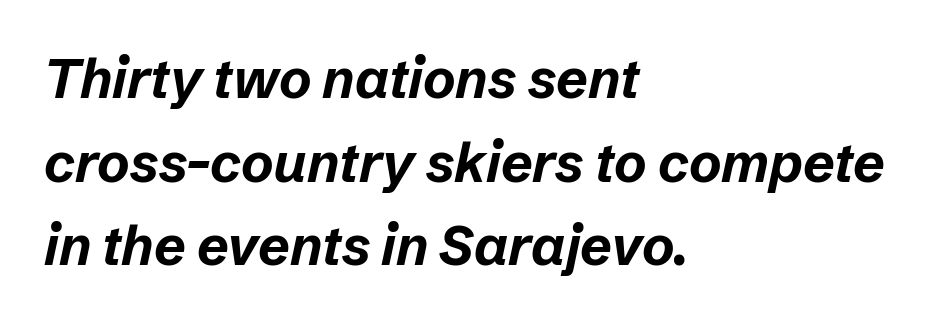
Regular leading. Nothing unusual about the tracking: characters are spaced as the font intends. Notice how the passage keeps a crisp vertical edge on the left only. Emphasis by weight is at full strength: bold.
